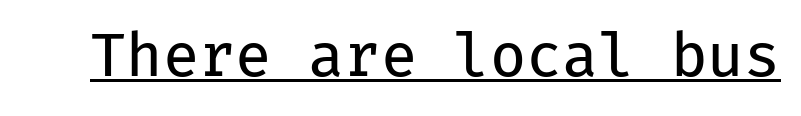
Do the characters align in a grid? Yes, the font is monospaced. Has an underline been added? It has. The designer went with a sans here, leaving each stem footless. The rendering keeps characters at their native spacing. The typesetting does not lean heavy: it is not bold.
